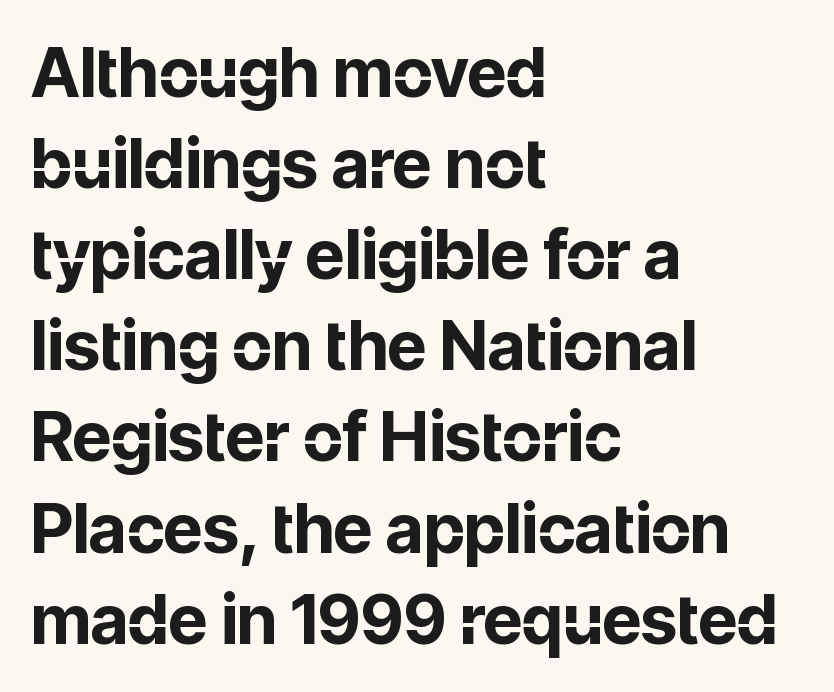
The image shows 68 px bold sans-serif type, upright; set left-aligned, normal line spacing (1.34x), normal letter spacing, not underlined; low stroke contrast and a medium x-height.
